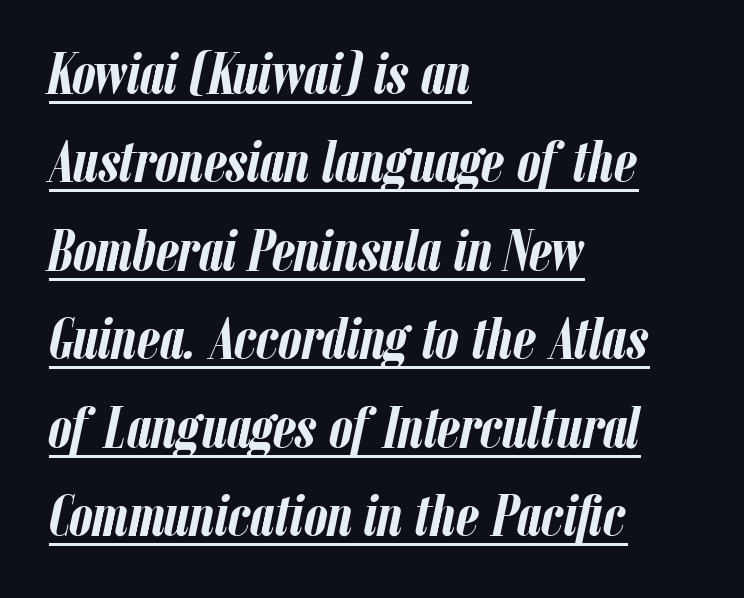
The image shows 59 px semibold, condensed type, italic (leaning right); set left-aligned, normal line spacing (1.5x), normal letter spacing, underlined; low stroke contrast and a medium x-height.
